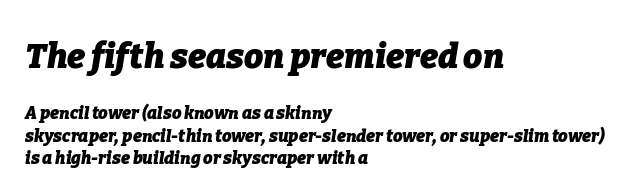
The image shows 34 px heavy type, italic (leaning right); set left-aligned, normal line spacing (1.32x), normal letter spacing, not underlined; the first (top) block is 2.0x larger; low stroke contrast and a medium x-height.
